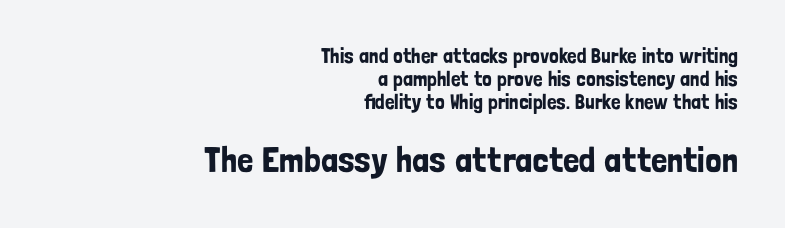
{"serif": "no", "italic": "no", "width": "condensed", "stroke_contrast": "low", "x_height": "medium", "monospaced": "no", "underline": "no", "align": "right", "line_spacing": "tight", "line_spacing_ratio": 1.1, "letter_spacing": "normal", "letter_spacing_em": 0.0, "larger_block": "second", "size_ratio": 1.71, "glyph_px": 36}
